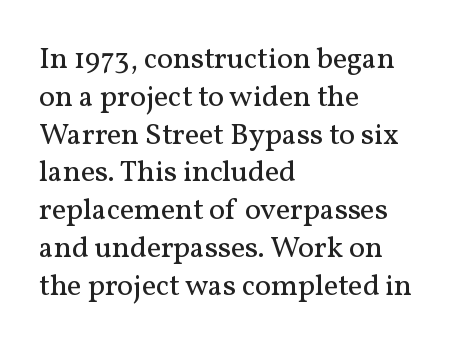
The image shows 30 px regular-weight serif type, upright; set left-aligned, normal line spacing (1.26x), normal letter spacing, not underlined; medium stroke contrast and a medium x-height.
